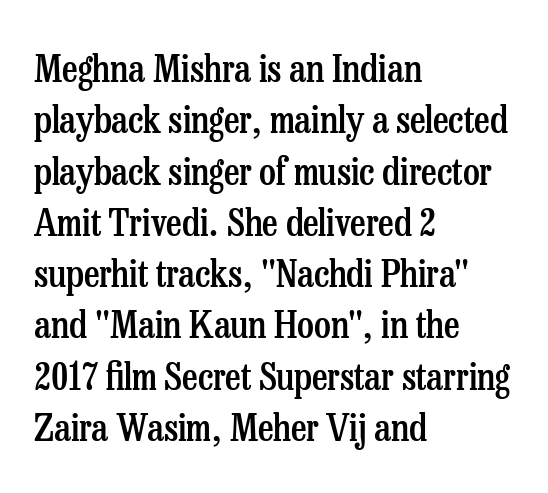
{"serif": "yes", "italic": "no", "bold": "semi", "weight": "semibold", "width": "condensed", "stroke_contrast": "low", "x_height": "medium", "monospaced": "no", "underline": "no", "align": "left", "line_spacing": "normal", "line_spacing_ratio": 1.35, "letter_spacing": "normal", "letter_spacing_em": 0.0, "glyph_px": 38}
